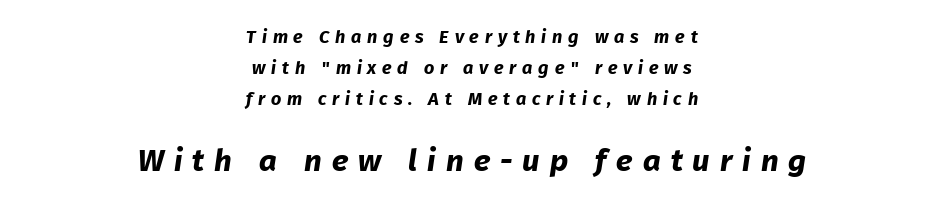
{"serif": "no", "bold": "yes", "weight": "bold", "width": "normal", "stroke_contrast": "low", "x_height": "medium", "monospaced": "no", "underline": "no", "align": "center", "line_spacing_ratio": 1.72, "letter_spacing": "wide", "letter_spacing_em": 0.32, "larger_block": "second", "size_ratio": 1.72, "glyph_px": 31}
